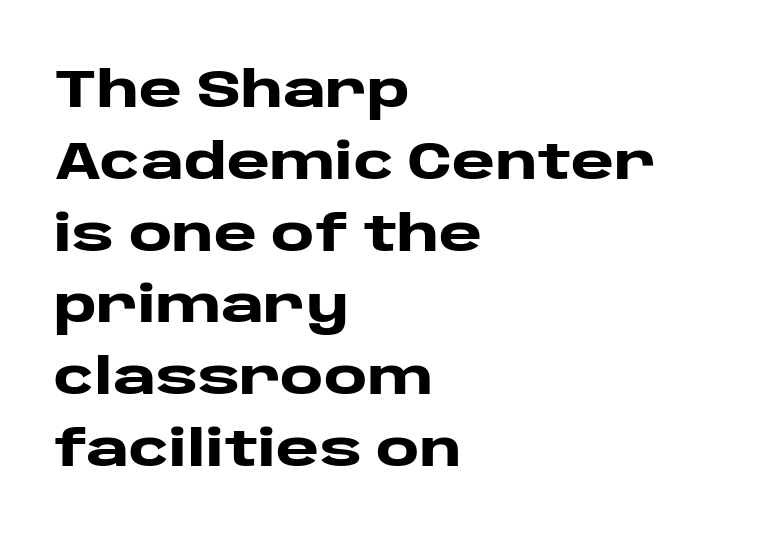
{"serif": "no", "italic": "no", "bold": "yes", "weight": "heavy", "width": "wide", "stroke_contrast": "low", "x_height": "large", "monospaced": "no", "underline": "no", "align": "left", "line_spacing": "normal", "line_spacing_ratio": 1.38, "letter_spacing": "normal", "letter_spacing_em": 0.0, "glyph_px": 52}
